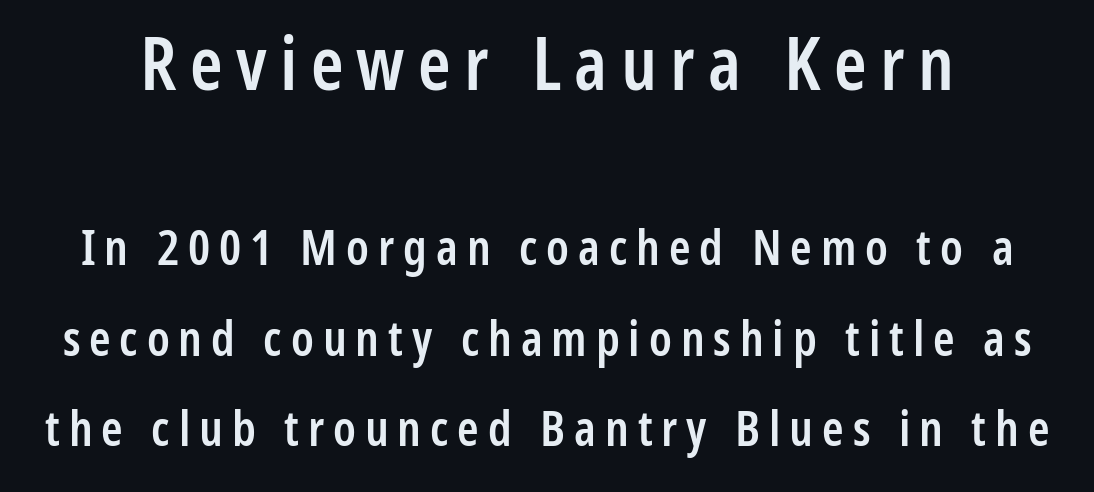
The image shows 74 px semibold, condensed sans-serif type, upright; set line spacing 1.85x, not underlined; the first (top) block is 1.51x larger; low stroke contrast and a medium x-height.
